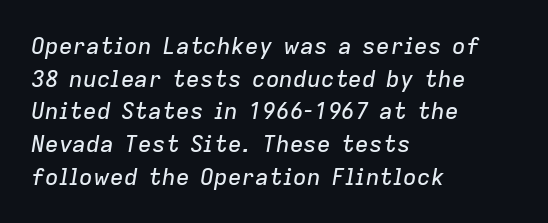
The image shows 23 px text type, italic (leaning right); set left-aligned, normal line spacing (1.42x), normal letter spacing, not underlined.
